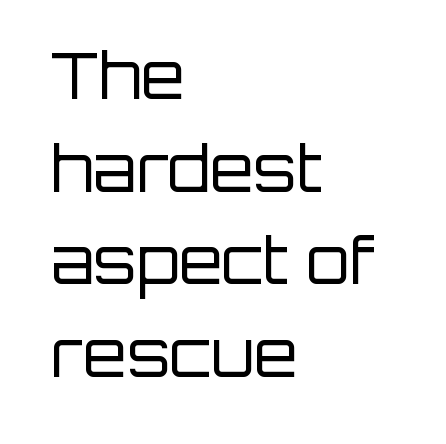
The image shows 63 px regular-weight sans-serif type, upright; set left-aligned, normal line spacing (1.47x), normal letter spacing, not underlined; low stroke contrast and a large x-height.
